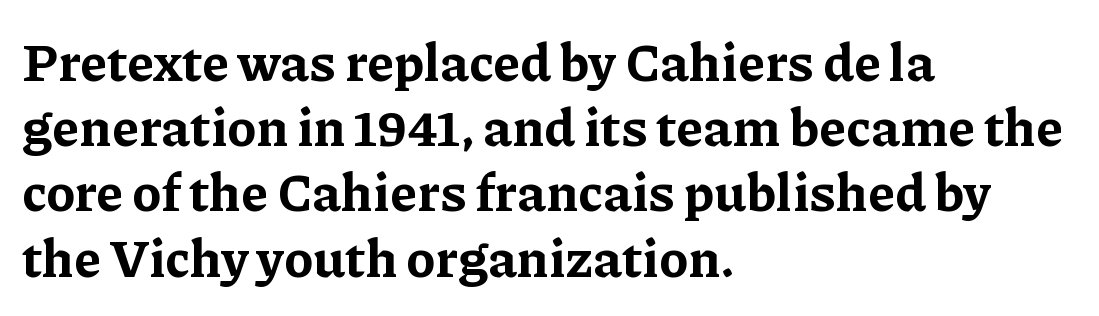
The image shows 53 px bold serif type, upright; set left-aligned, line spacing 1.23x, normal letter spacing, not underlined; low stroke contrast and a medium x-height.
